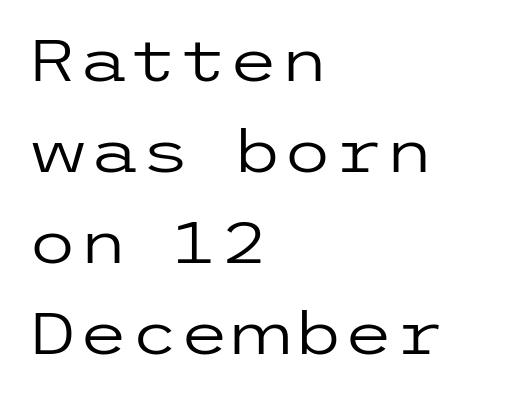
{"serif": "no", "italic": "no", "bold": "no", "weight": "regular", "width": "wide", "stroke_contrast": "low", "x_height": "medium", "underline": "no", "align": "left", "line_spacing": "normal", "line_spacing_ratio": 1.57, "letter_spacing": "normal", "letter_spacing_em": 0.0, "glyph_px": 58}
